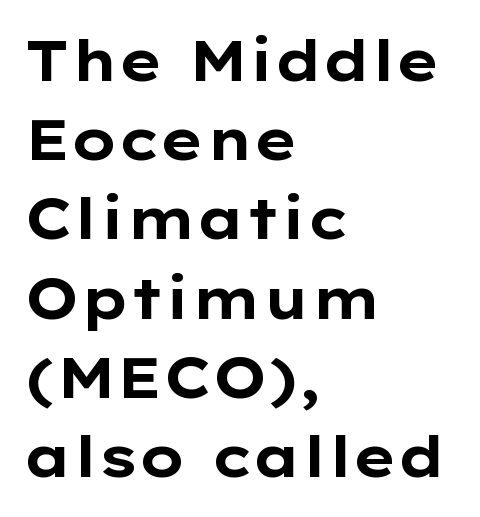
Q: Is the text bold? A: Yes.
Q: Is the text italic (slanted)? A: No, it is upright.
Q: Is the typeface a serif or a sans-serif typeface? A: Sans-serif.
Q: Is the text underlined? A: No.
Q: How is the paragraph aligned? A: Left-aligned.
Q: Is the spacing between letters normal or unusually wide? A: Normal.
Q: Is the spacing between lines tight, normal or loose? A: Normal.
Q: Width (condensed, normal, or wide)? A: Wide.
Q: Stroke contrast? A: Low.
Q: x-height? A: Medium.
Q: Monospaced? A: No.
